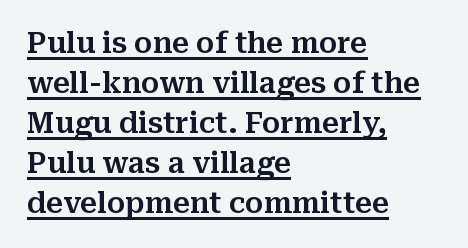
{"serif": "yes", "italic": "no", "width": "normal", "stroke_contrast": "medium", "x_height": "medium", "monospaced": "no", "underline": "yes", "align": "left", "line_spacing": "normal", "line_spacing_ratio": 1.43, "letter_spacing": "normal", "letter_spacing_em": 0.0, "glyph_px": 28}
